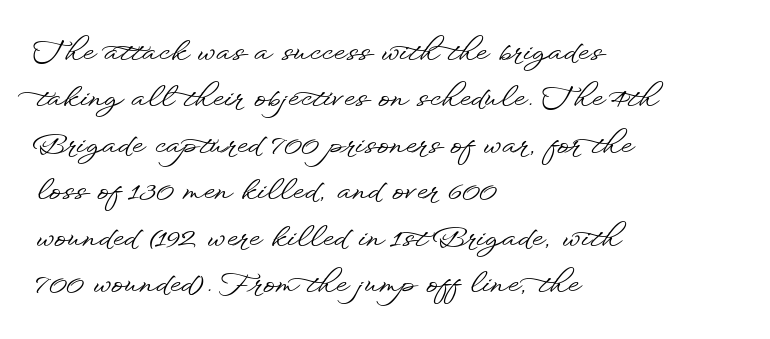
Q: Is the text italic (slanted)? A: Yes.
Q: Is the typeface a serif or a sans-serif typeface? A: Sans-serif.
Q: Is the text underlined? A: No.
Q: How is the paragraph aligned? A: Left-aligned.
Q: Is the spacing between letters normal or unusually wide? A: Normal.
Q: Is the spacing between lines tight, normal or loose? A: Normal.
Q: Width (condensed, normal, or wide)? A: Wide.
Q: Stroke contrast? A: Low.
Q: x-height? A: Small.
Q: Monospaced? A: No.
